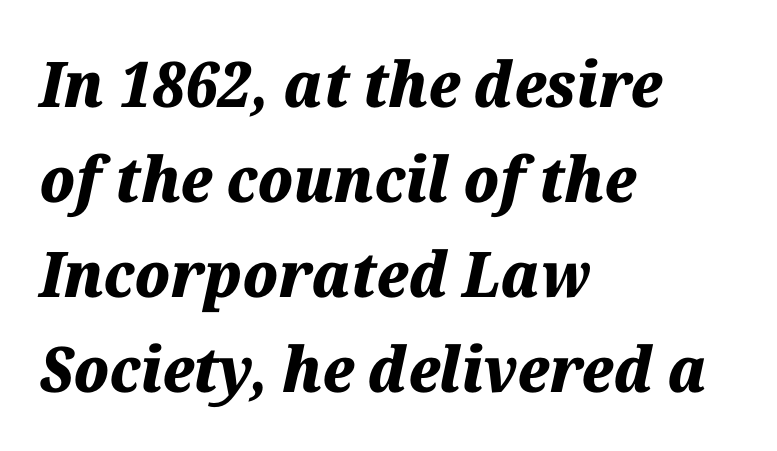
The lines in this sample share a left origin and differ only in where they stop. Do the characters align in a grid? No, the font is proportional. Horizontal bands of white between lines are of average thickness. You'd pick this weight for a headline — it's a proper bold.
